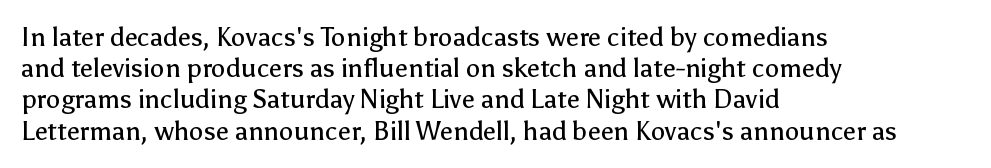
{"italic": "no", "bold": "no", "underline": "no", "align": "left", "line_spacing_ratio": 1.2, "letter_spacing": "normal", "letter_spacing_em": 0.0, "glyph_px": 26}
